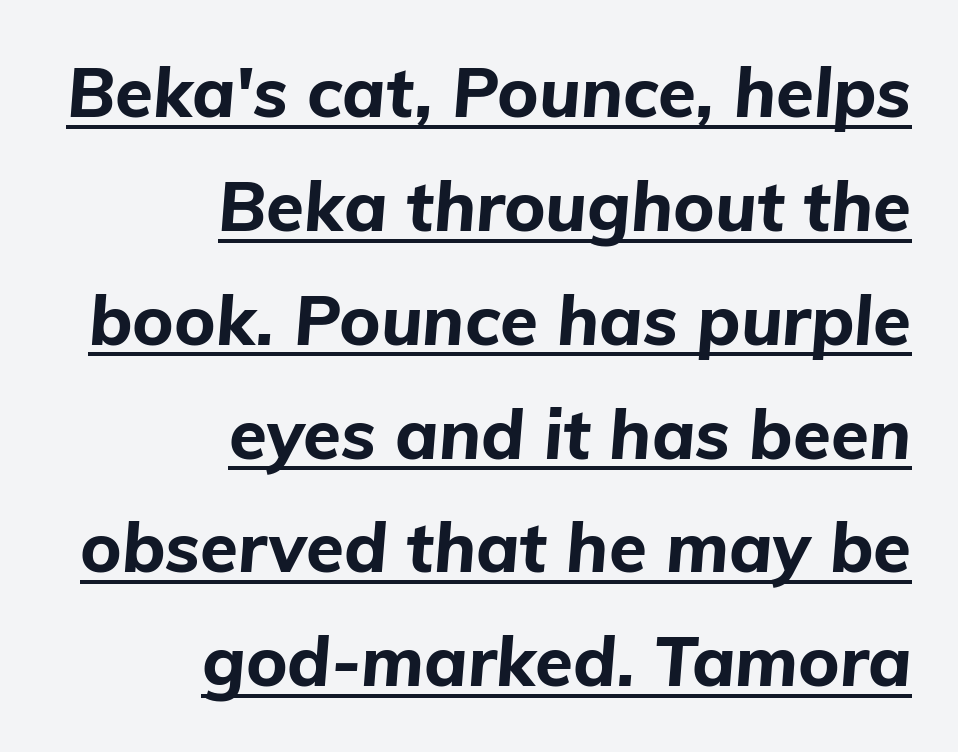
The image shows 69 px bold type, italic (leaning right); set right-aligned, normal line spacing (1.65x), normal letter spacing, underlined; low stroke contrast and a medium x-height.
